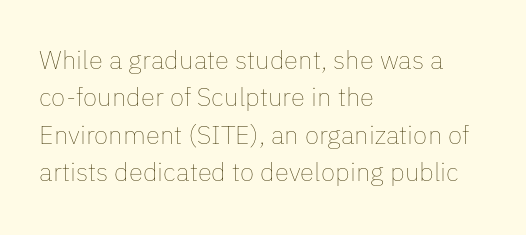
Is the letter spacing exaggerated? No — it looks like the ordinary default. This block has exactly the height ordinary leading produces. This is the regular roman posture of the typeface. Weight: not bold — regular or lighter.
